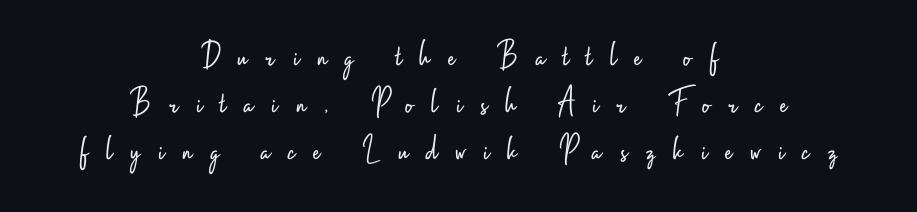
Think standard paragraph weight, or any step lighter than that. Someone cranked the tracking dial way up on this one. Compared with typical paragraphs, the rows here are spaced about the same. A centered setting, common on invitations and titles, is used for this passage.
